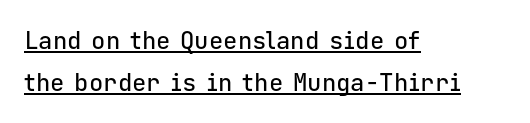
A classic flush-left, rag-right setting is used for this passage. The rendering uses the underline text-decoration. These lines were composed using upright roman letters. Is the letter spacing exaggerated? No — it looks like the ordinary default.
